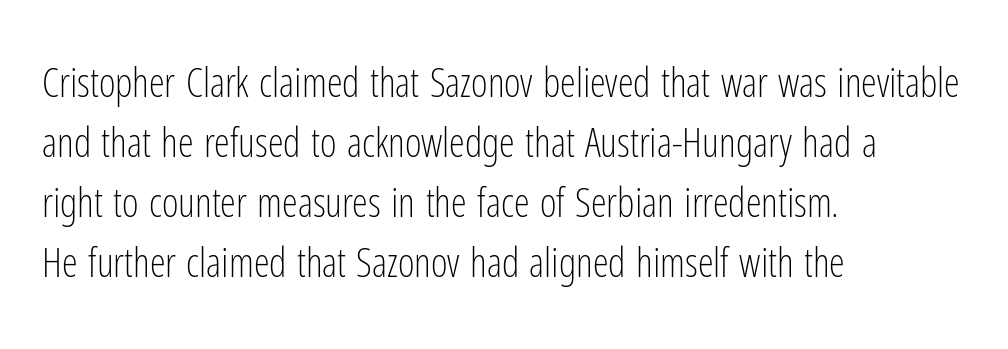
Q: Is the text bold? A: No.
Q: Is the text italic (slanted)? A: No, it is upright.
Q: Is the typeface a serif or a sans-serif typeface? A: Sans-serif.
Q: Is the text underlined? A: No.
Q: How is the paragraph aligned? A: Left-aligned.
Q: Is the spacing between letters normal or unusually wide? A: Normal.
Q: Is the spacing between lines tight, normal or loose? A: Normal.
Q: Width (condensed, normal, or wide)? A: Condensed.
Q: Stroke contrast? A: Low.
Q: x-height? A: Medium.
Q: Monospaced? A: No.
